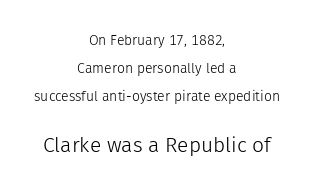
Short note: letters normally spaced. The space directly below the letters is spotless. Notice how the stems are strictly vertical — no italics here. Is this a heavy cut? Hardly; it is regular or lighter.
